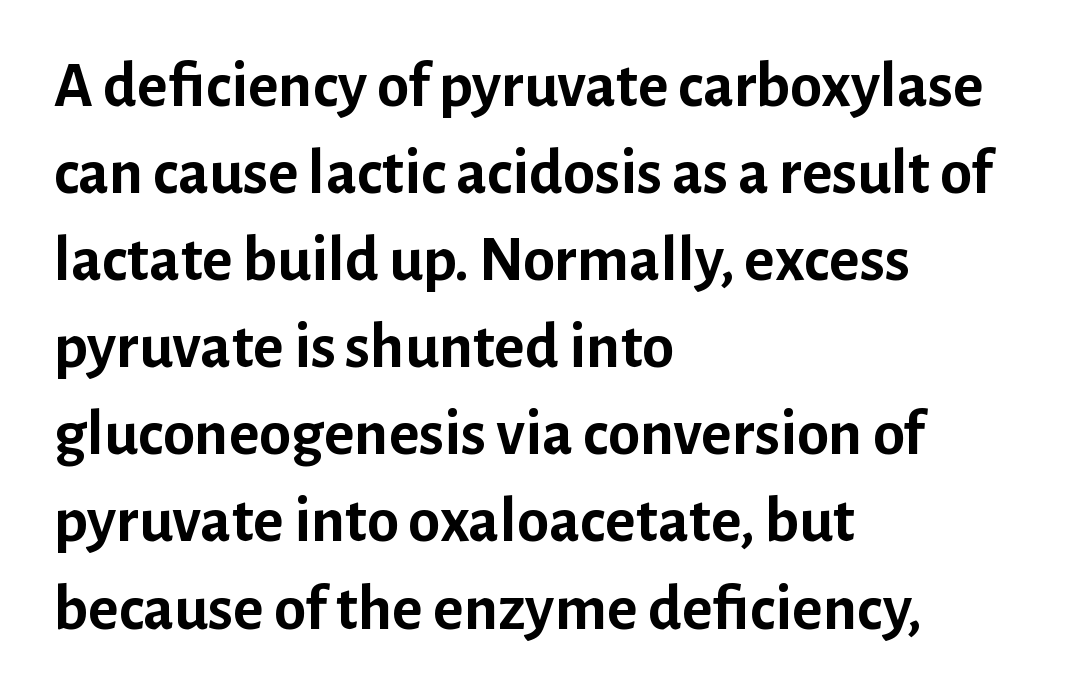
{"serif": "no", "italic": "no", "bold": "yes", "weight": "semibold", "width": "normal", "stroke_contrast": "low", "x_height": "medium", "monospaced": "no", "underline": "no", "align": "left", "line_spacing": "normal", "line_spacing_ratio": 1.34, "letter_spacing": "normal", "letter_spacing_em": 0.0, "glyph_px": 65}
